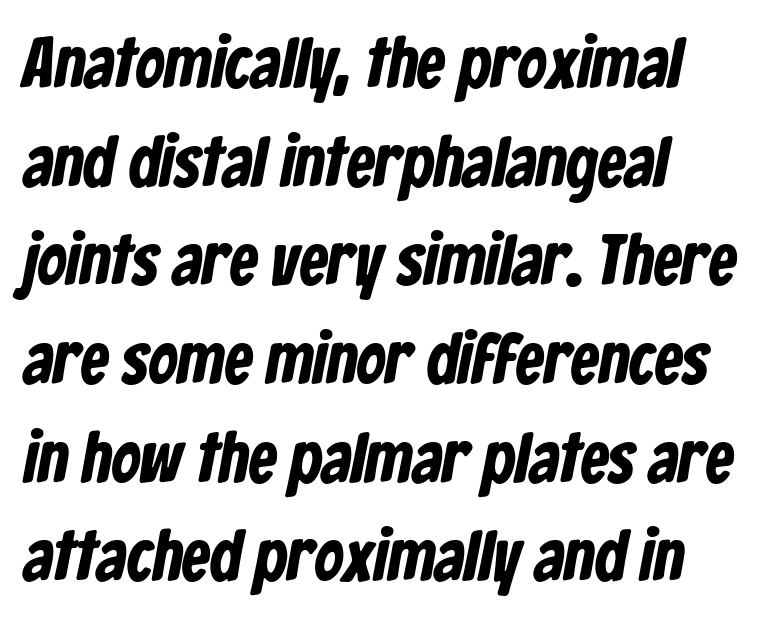
The image shows 71 px bold, condensed sans-serif type; set left-aligned, normal line spacing (1.39x), normal letter spacing, not underlined; low stroke contrast and a medium x-height.
